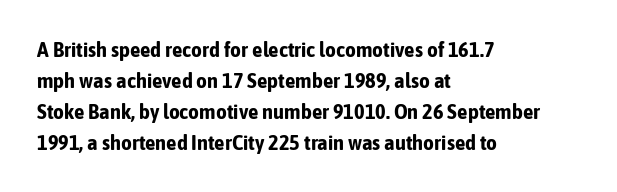
Q: Is the text bold? A: Yes.
Q: Is the text italic (slanted)? A: No, it is upright.
Q: Is the text underlined? A: No.
Q: How is the paragraph aligned? A: Left-aligned.
Q: Is the spacing between letters normal or unusually wide? A: Normal.
Q: Is the spacing between lines tight, normal or loose? A: Normal.
